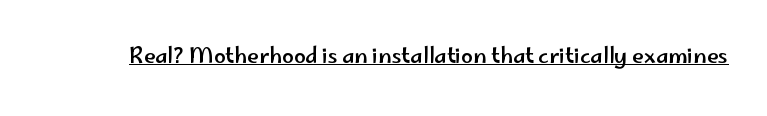
Students, note that the glyphs here touch the page at normal intervals. Does a line run under the words? Yes, clearly. Designer's note — italics off, roman on.
